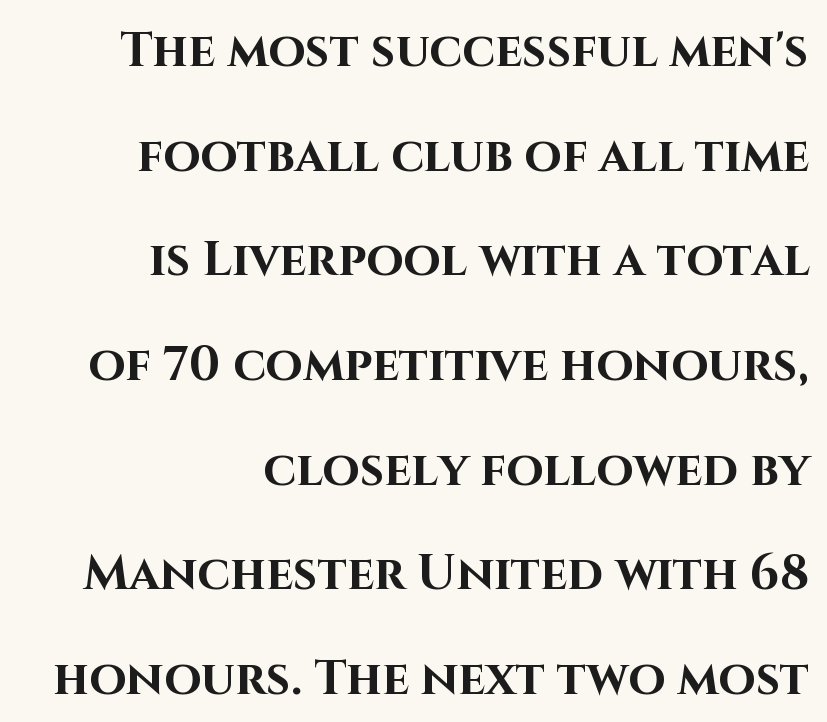
Q: Is the text bold? A: Yes.
Q: Is the text italic (slanted)? A: No, it is upright.
Q: Is the typeface a serif or a sans-serif typeface? A: Sans-serif.
Q: Is the text underlined? A: No.
Q: How is the paragraph aligned? A: Right-aligned.
Q: Is the spacing between letters normal or unusually wide? A: Normal.
Q: Is the spacing between lines tight, normal or loose? A: Loose.
Q: Width (condensed, normal, or wide)? A: Normal.
Q: Stroke contrast? A: High.
Q: x-height? A: Large.
Q: Monospaced? A: No.
